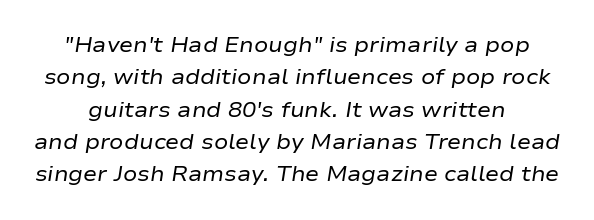
{"italic": "yes", "lean": "right", "slant_degrees": 9, "bold": "no", "underline": "no", "line_spacing": "normal", "line_spacing_ratio": 1.54, "letter_spacing": "normal", "letter_spacing_em": 0.0, "glyph_px": 21}
